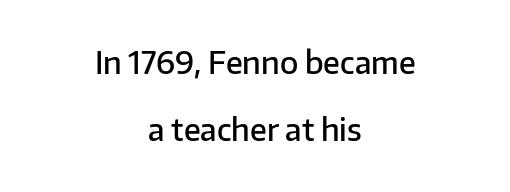
Q: Is the text bold? A: Semi-bold.
Q: Is the text italic (slanted)? A: No, it is upright.
Q: Is the typeface a serif or a sans-serif typeface? A: Sans-serif.
Q: Is the text underlined? A: No.
Q: How is the paragraph aligned? A: Centered.
Q: Is the spacing between letters normal or unusually wide? A: Normal.
Q: Is the spacing between lines tight, normal or loose? A: Loose.
Q: Width (condensed, normal, or wide)? A: Normal.
Q: Stroke contrast? A: Low.
Q: x-height? A: Medium.
Q: Monospaced? A: No.
